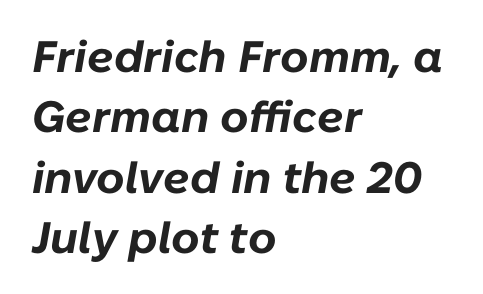
Q: Is the text bold? A: Yes.
Q: Is the text italic (slanted)? A: Yes, it leans right by about 10 degrees.
Q: Is the text underlined? A: No.
Q: How is the paragraph aligned? A: Left-aligned.
Q: Is the spacing between letters normal or unusually wide? A: Normal.
Q: Is the spacing between lines tight, normal or loose? A: Normal.
Q: Width (condensed, normal, or wide)? A: Normal.
Q: Stroke contrast? A: Low.
Q: x-height? A: Medium.
Q: Monospaced? A: No.
